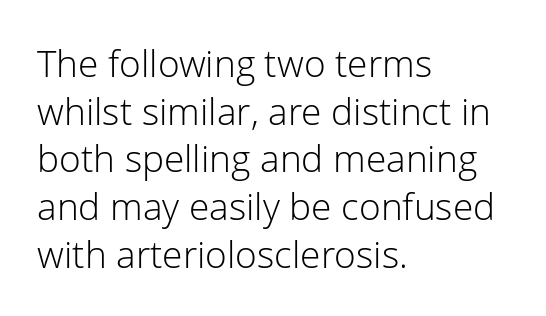
Q: Is the text bold? A: No.
Q: Is the text italic (slanted)? A: No, it is upright.
Q: Is the typeface a serif or a sans-serif typeface? A: Sans-serif.
Q: Is the text underlined? A: No.
Q: How is the paragraph aligned? A: Left-aligned.
Q: Is the spacing between letters normal or unusually wide? A: Normal.
Q: Is the spacing between lines tight, normal or loose? A: Normal.
Q: Width (condensed, normal, or wide)? A: Normal.
Q: Stroke contrast? A: Low.
Q: x-height? A: Medium.
Q: Monospaced? A: No.
